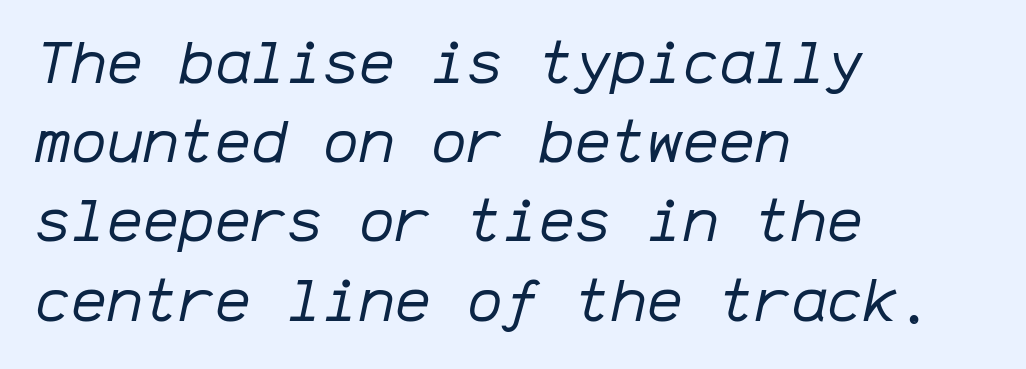
Q: Is the text bold? A: No.
Q: Is the text italic (slanted)? A: Yes, it leans right by about 12 degrees.
Q: Is the text underlined? A: No.
Q: How is the paragraph aligned? A: Left-aligned.
Q: Is the spacing between letters normal or unusually wide? A: Normal.
Q: Is the spacing between lines tight, normal or loose? A: Normal.
Q: Width (condensed, normal, or wide)? A: Normal.
Q: Stroke contrast? A: Low.
Q: x-height? A: Medium.
Q: Monospaced? A: Yes.
